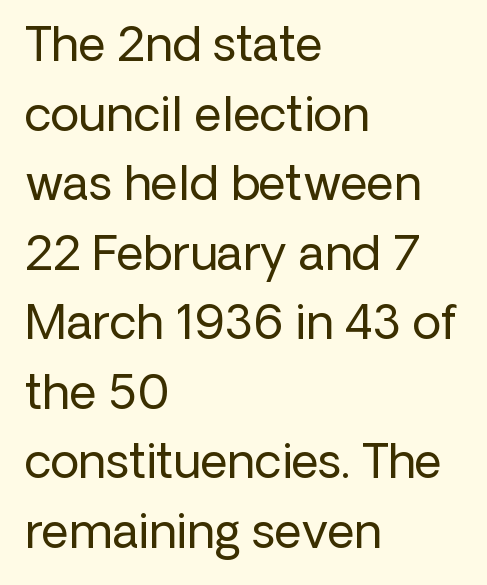
Examine the stroke ends and you'll find no serifs. The gap between lines stays unmarked. The font is comparable to plain body text, perhaps lighter. Varying glyph widths throughout — classic text-font behaviour. Left-aligned paragraph, ragged on the right.
